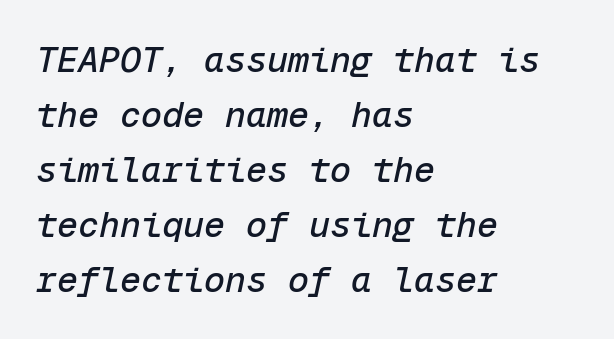
The image shows 35 px text type, italic (leaning right), monospaced; set left-aligned, normal line spacing (1.57x), normal letter spacing, not underlined; low stroke contrast and a medium x-height.
